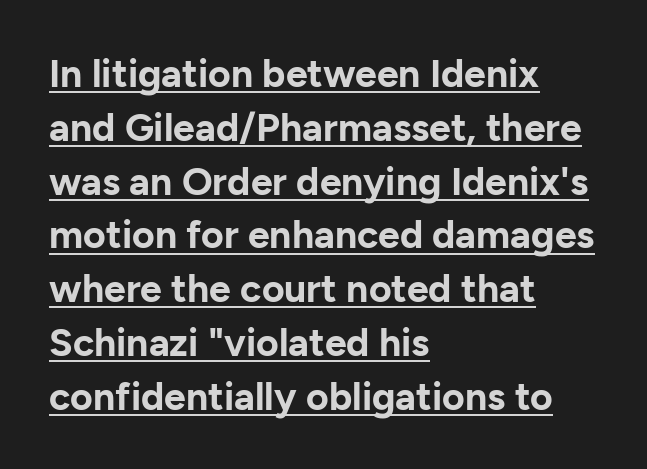
The image shows 39 px bold sans-serif type, upright; set left-aligned, normal line spacing (1.38x), normal letter spacing, underlined; low stroke contrast and a medium x-height.
